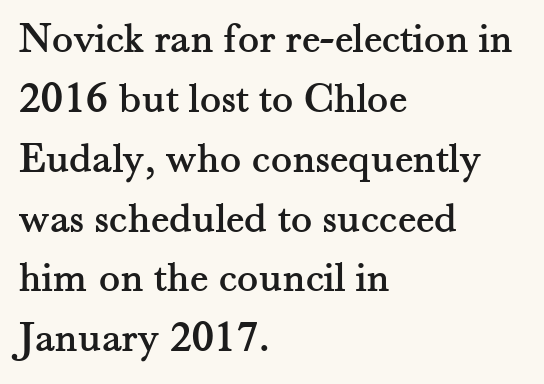
{"serif": "yes", "italic": "no", "width": "normal", "stroke_contrast": "medium", "x_height": "small", "monospaced": "no", "underline": "no", "align": "left", "line_spacing": "normal", "line_spacing_ratio": 1.36, "letter_spacing": "normal", "letter_spacing_em": 0.0, "glyph_px": 44}
